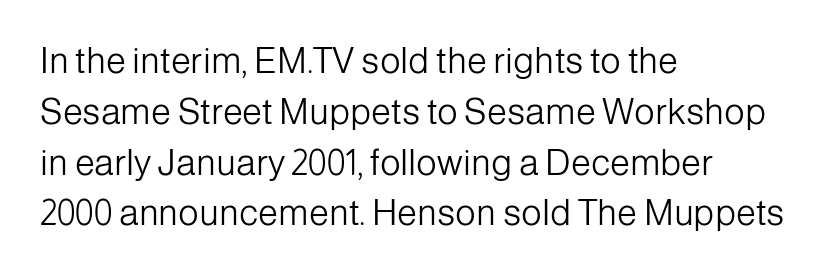
{"serif": "no", "italic": "no", "bold": "no", "weight": "light", "width": "normal", "stroke_contrast": "low", "x_height": "medium", "monospaced": "no", "underline": "no", "align": "left", "line_spacing": "normal", "line_spacing_ratio": 1.41, "letter_spacing": "normal", "letter_spacing_em": 0.0, "glyph_px": 36}
